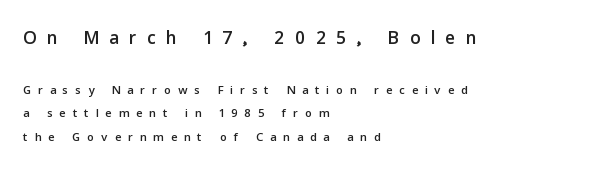
Q: Is the text italic (slanted)? A: No, it is upright.
Q: Is the text underlined? A: No.
Q: How is the paragraph aligned? A: Left-aligned.
Q: Is the spacing between letters normal or unusually wide? A: Unusually wide.
Q: Is the spacing between lines tight, normal or loose? A: Normal.
Q: Which block of text is set in a larger size, the first (top) or the second (bottom)? A: The first (top) one.
